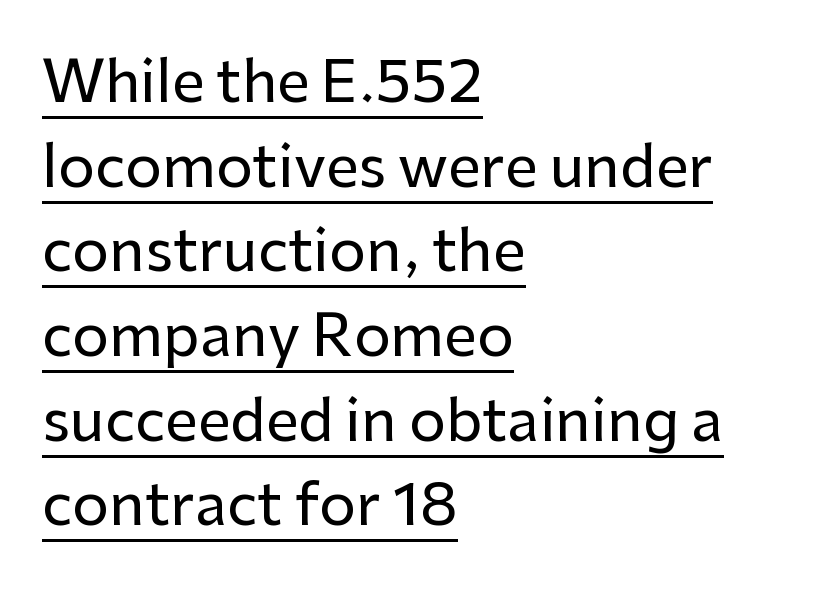
Q: Is the text italic (slanted)? A: No, it is upright.
Q: Is the typeface a serif or a sans-serif typeface? A: Sans-serif.
Q: Is the text underlined? A: Yes.
Q: How is the paragraph aligned? A: Left-aligned.
Q: Is the spacing between letters normal or unusually wide? A: Normal.
Q: Is the spacing between lines tight, normal or loose? A: Normal.
Q: Width (condensed, normal, or wide)? A: Normal.
Q: Stroke contrast? A: Low.
Q: x-height? A: Medium.
Q: Monospaced? A: No.
